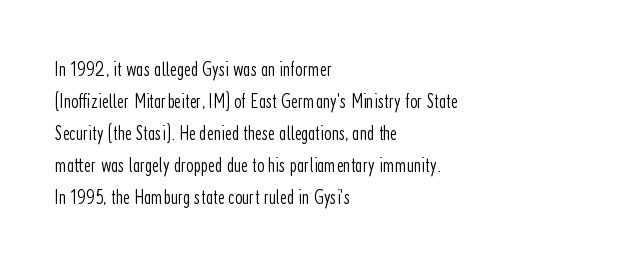
{"italic": "no", "bold": "no", "underline": "no", "align": "left", "line_spacing": "normal", "line_spacing_ratio": 1.52, "letter_spacing": "normal", "letter_spacing_em": 0.0, "glyph_px": 21}
